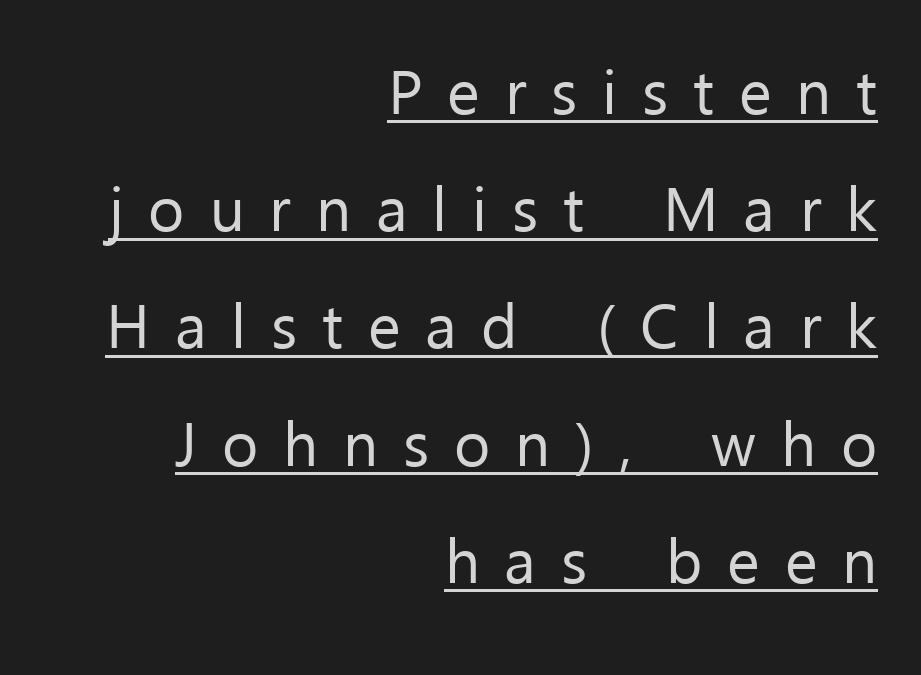
Is the stroke heavy? The answer is a plain regular-or-lighter. Substantial extra tracking has been applied to these lines. Short and long lines alike share a common ending point at right. Is there any slant? The stems are plumb. Has an underline been added? It has.
